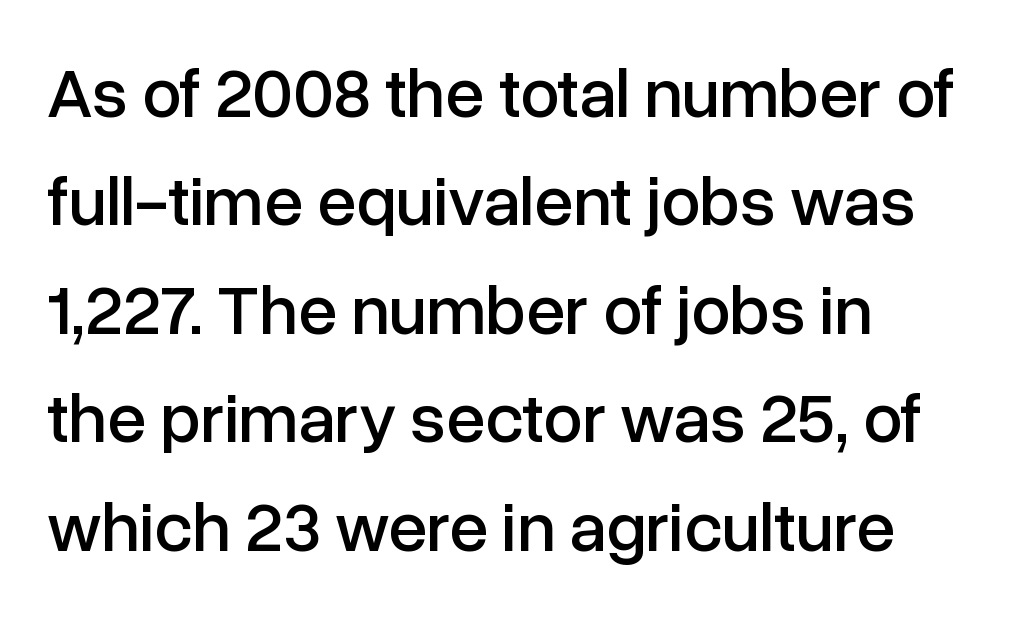
{"serif": "no", "italic": "no", "width": "normal", "stroke_contrast": "low", "x_height": "medium", "monospaced": "no", "underline": "no", "align": "left", "line_spacing": "normal", "line_spacing_ratio": 1.55, "letter_spacing": "normal", "letter_spacing_em": 0.0, "glyph_px": 70}
